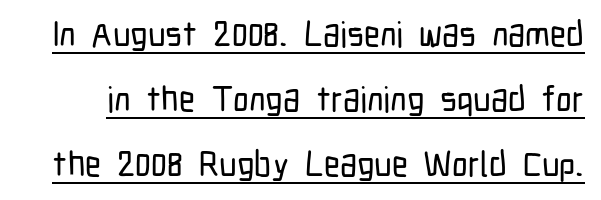
{"serif": "no", "italic": "no", "width": "condensed", "stroke_contrast": "low", "x_height": "medium", "monospaced": "no", "underline": "yes", "line_spacing_ratio": 1.86, "letter_spacing": "normal", "letter_spacing_em": 0.0, "glyph_px": 35}
